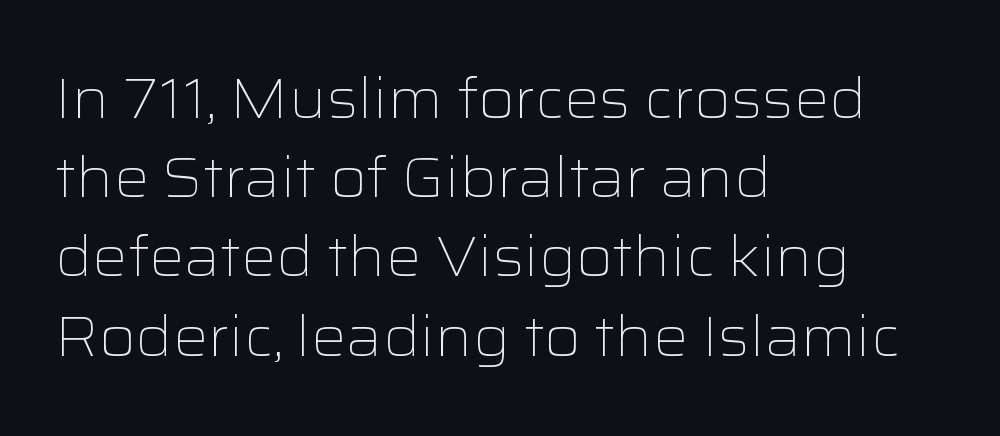
Q: Is the text bold? A: No.
Q: Is the text italic (slanted)? A: No, it is upright.
Q: Is the typeface a serif or a sans-serif typeface? A: Sans-serif.
Q: Is the text underlined? A: No.
Q: How is the paragraph aligned? A: Left-aligned.
Q: Is the spacing between letters normal or unusually wide? A: Normal.
Q: Is the spacing between lines tight, normal or loose? A: Normal.
Q: Width (condensed, normal, or wide)? A: Wide.
Q: Stroke contrast? A: Low.
Q: x-height? A: Medium.
Q: Monospaced? A: No.
